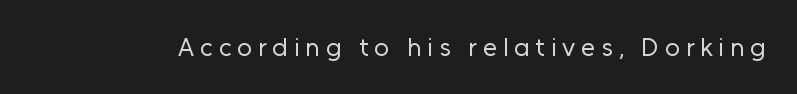
Q: Is the text bold? A: No.
Q: Is the text italic (slanted)? A: No, it is upright.
Q: Is the text underlined? A: No.
Q: Is the spacing between letters normal or unusually wide? A: Unusually wide.
